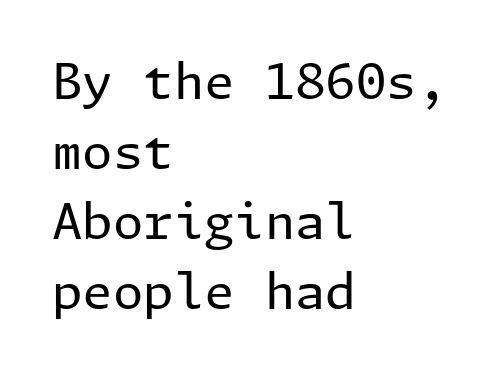
One glance says typical: line gaps are just what's usual. Has an underline been added? It has not. Observe the ordinary spacing: letters are neighbours, not strangers. Serif or sans? Sans — the stroke terminals are bare. Heft: none added — not bold.
